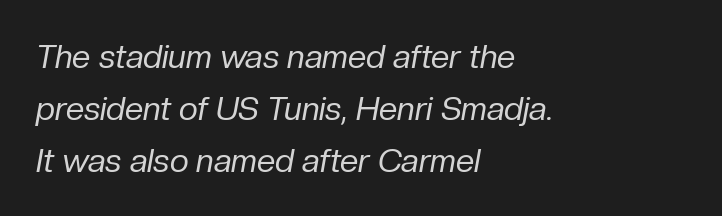
Q: Is the text bold? A: No.
Q: Is the text italic (slanted)? A: Yes, it leans right by about 10 degrees.
Q: Is the text underlined? A: No.
Q: How is the paragraph aligned? A: Left-aligned.
Q: Is the spacing between letters normal or unusually wide? A: Normal.
Q: Is the spacing between lines tight, normal or loose? A: Normal.
Q: Width (condensed, normal, or wide)? A: Normal.
Q: Stroke contrast? A: Low.
Q: x-height? A: Medium.
Q: Monospaced? A: No.
